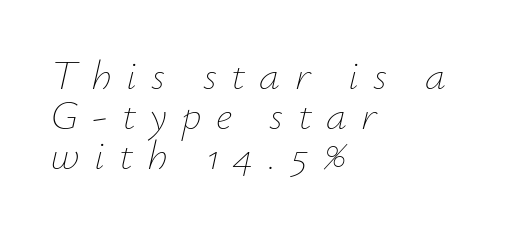
This sample trades vertical openness for compactness between lines. Only glyphs here, with clear space below each row. The type is letterspaced generously, with wide tracking. These glyphs show unthickened strokes, regular width or finer. Varying glyph widths throughout — classic text-font behaviour.
